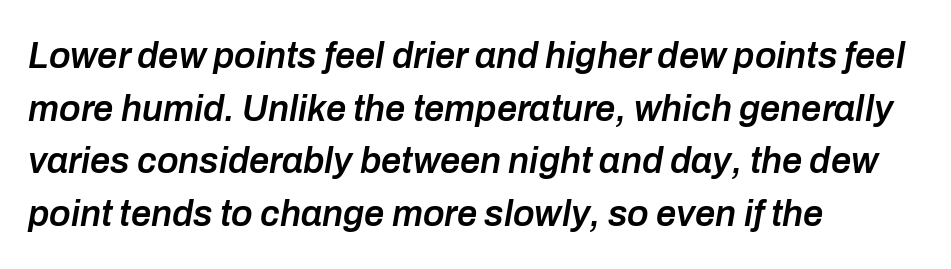
Q: Is the text bold? A: Semi-bold.
Q: Is the text italic (slanted)? A: Yes, it leans right by about 10 degrees.
Q: Is the text underlined? A: No.
Q: How is the paragraph aligned? A: Left-aligned.
Q: Is the spacing between letters normal or unusually wide? A: Normal.
Q: Is the spacing between lines tight, normal or loose? A: Normal.
Q: Width (condensed, normal, or wide)? A: Normal.
Q: Stroke contrast? A: Low.
Q: x-height? A: Medium.
Q: Monospaced? A: No.
